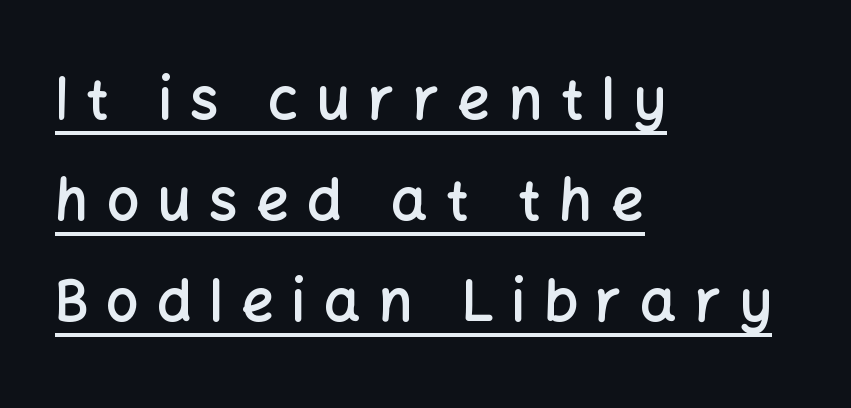
Q: Is the text bold? A: Semi-bold.
Q: Is the text italic (slanted)? A: No, it is upright.
Q: Is the typeface a serif or a sans-serif typeface? A: Sans-serif.
Q: Is the text underlined? A: Yes.
Q: How is the paragraph aligned? A: Left-aligned.
Q: Is the spacing between letters normal or unusually wide? A: Unusually wide.
Q: Width (condensed, normal, or wide)? A: Normal.
Q: Stroke contrast? A: Low.
Q: x-height? A: Medium.
Q: Monospaced? A: No.
